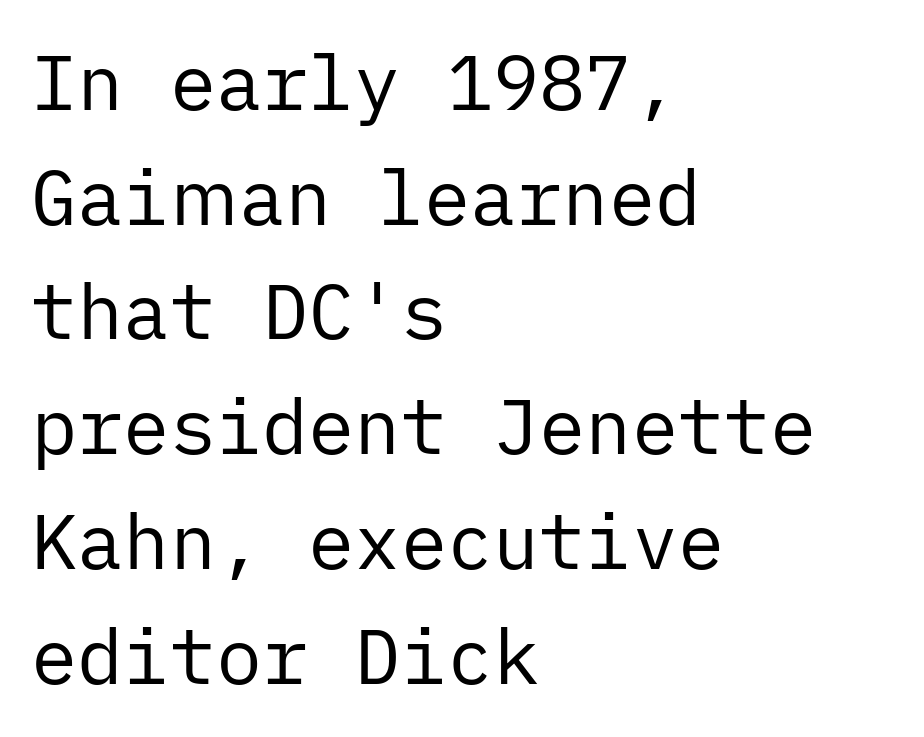
{"serif": "no", "italic": "no", "bold": "no", "weight": "regular", "width": "normal", "stroke_contrast": "low", "x_height": "medium", "underline": "no", "align": "left", "line_spacing": "normal", "line_spacing_ratio": 1.49, "letter_spacing": "normal", "letter_spacing_em": 0.0, "glyph_px": 77}
